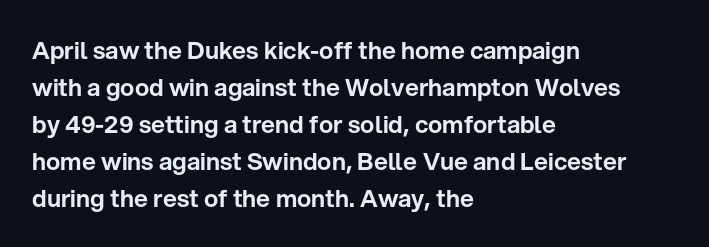
{"italic": "no", "underline": "no", "align": "left", "line_spacing": "normal", "line_spacing_ratio": 1.54, "letter_spacing": "normal", "letter_spacing_em": 0.0, "glyph_px": 24}
